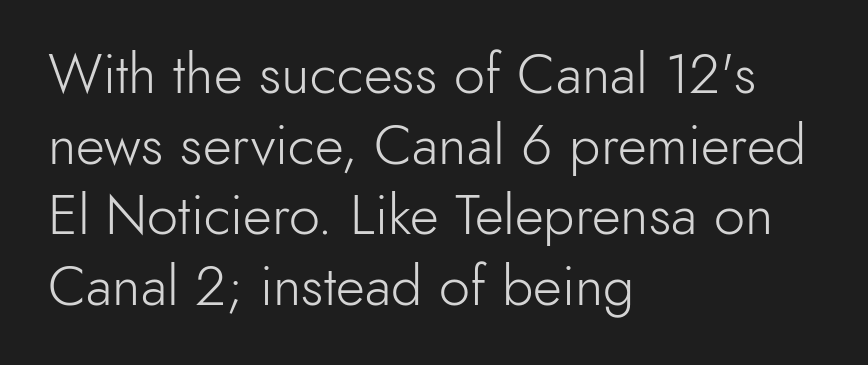
{"serif": "no", "italic": "no", "bold": "no", "weight": "light", "width": "normal", "x_height": "small", "monospaced": "no", "underline": "no", "align": "left", "line_spacing": "normal", "line_spacing_ratio": 1.26, "letter_spacing": "normal", "letter_spacing_em": 0.0, "glyph_px": 56}
